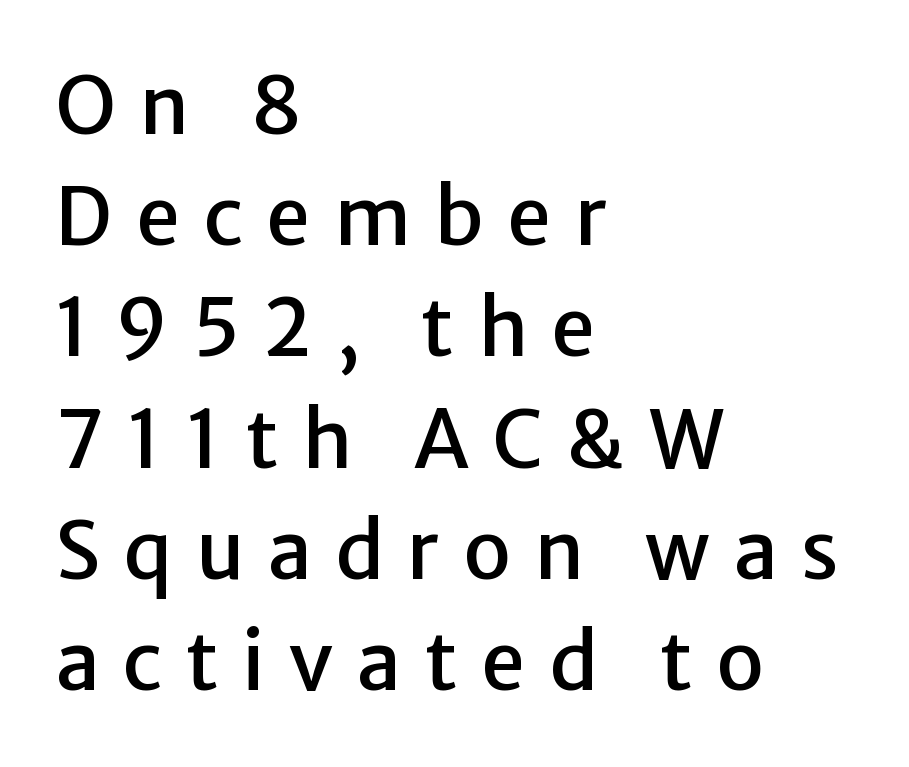
Q: Is the text italic (slanted)? A: No, it is upright.
Q: Is the typeface a serif or a sans-serif typeface? A: Sans-serif.
Q: Is the text underlined? A: No.
Q: How is the paragraph aligned? A: Left-aligned.
Q: Is the spacing between letters normal or unusually wide? A: Unusually wide.
Q: Is the spacing between lines tight, normal or loose? A: Normal.
Q: Width (condensed, normal, or wide)? A: Normal.
Q: Stroke contrast? A: Low.
Q: x-height? A: Medium.
Q: Monospaced? A: No.
